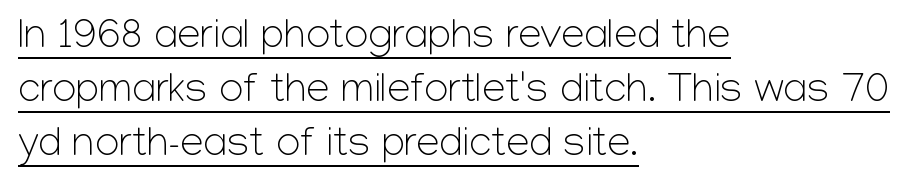
The image shows 42 px light sans-serif type, upright; set left-aligned, normal line spacing (1.29x), normal letter spacing, underlined; low stroke contrast and a medium x-height.
